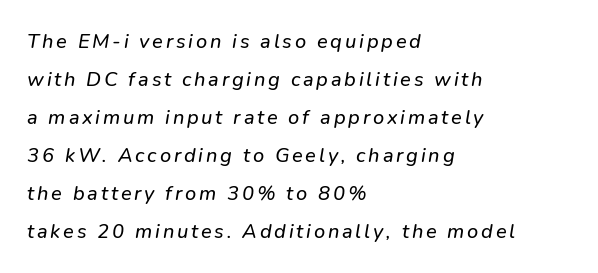
Designer's note — italics engaged. Typeset ragged right — the left edge is the straight one. Vertically, the passage feels expansive, rows floating well apart. Words float on clear page, feet unadorned.
